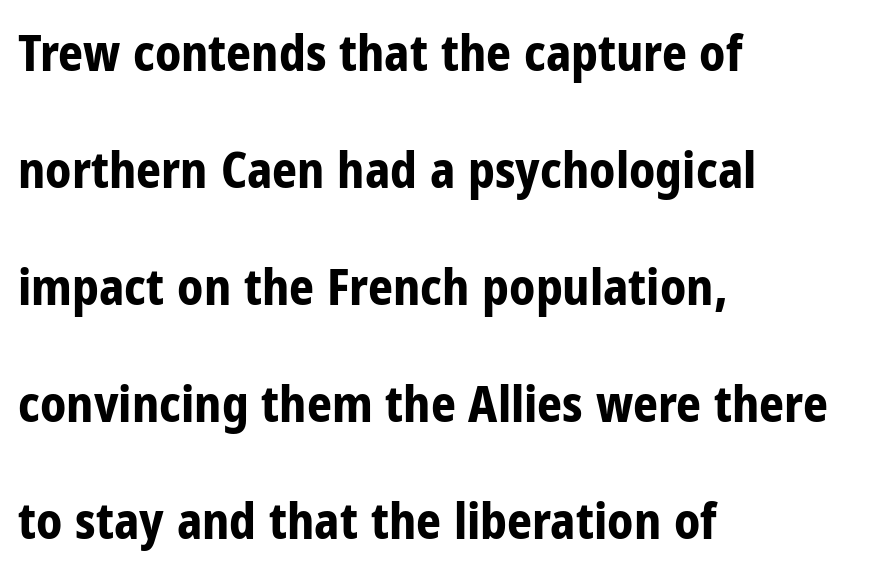
Line beginnings align vertically; line endings do not. Characters remain perfectly vertical along every line. Whoever set this chose breathing room over compactness in the vertical rhythm. Serifs: no, the terminals of the letterforms are clean.
